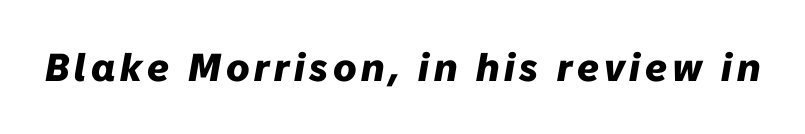
Q: Is the text bold? A: Yes.
Q: Is the text italic (slanted)? A: Yes, it leans right by about 10 degrees.
Q: Is the text underlined? A: No.
Q: Width (condensed, normal, or wide)? A: Normal.
Q: Stroke contrast? A: Low.
Q: x-height? A: Medium.
Q: Monospaced? A: No.
